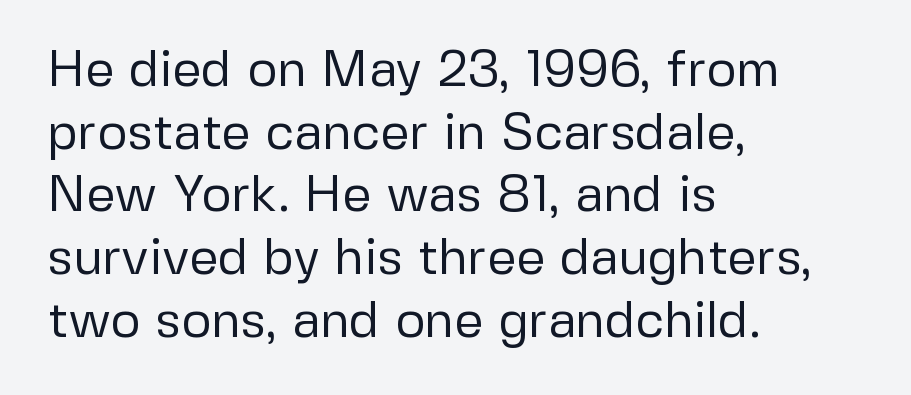
The letters advance in unequal steps, a hallmark of proportional type. The typography opts for an upright posture over an oblique one. The face used here is a sans, in the tradition of grotesques and geometrics. Each word holds together tightly as a unit, with standard inter-letter gaps. Is the type heavy? It reads as light-to-regular instead.
